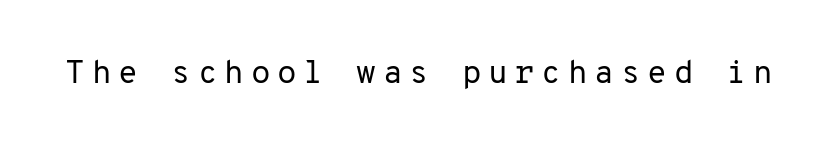
In terms of letterform style, serifs are entirely absent. You could count columns in this text — the font is strictly monospaced. Italic: no, the glyphs are upright roman. Short note: letters widely spaced. Underline: absent. The passage shown is not bold in any degree.
